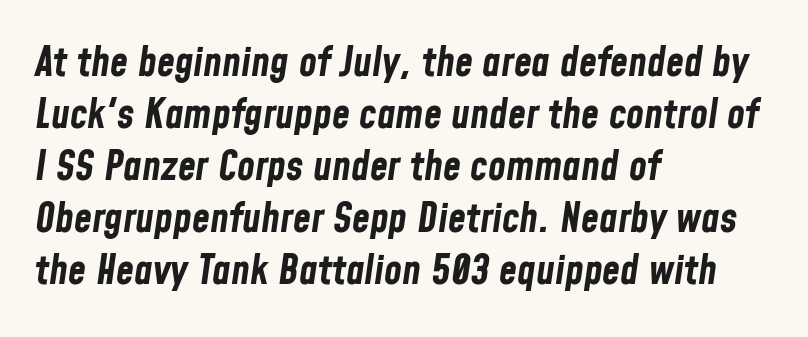
The image shows 41 px bold, condensed type, italic (leaning right); set left-aligned, normal line spacing (1.27x), normal letter spacing, not underlined; low stroke contrast and a medium x-height.
